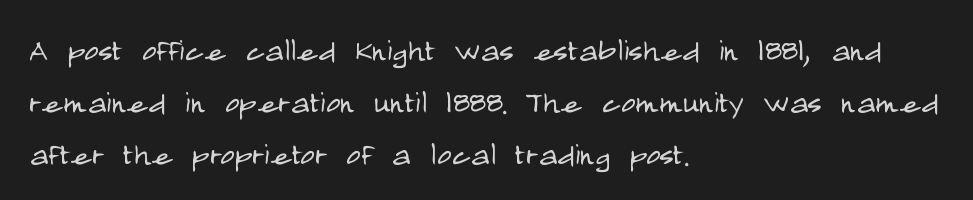
{"serif": "no", "italic": "no", "bold": "no", "weight": "light", "width": "condensed", "stroke_contrast": "low", "x_height": "large", "monospaced": "no", "underline": "no", "align": "left", "line_spacing": "normal", "line_spacing_ratio": 1.33, "letter_spacing": "normal", "letter_spacing_em": 0.0, "glyph_px": 39}
